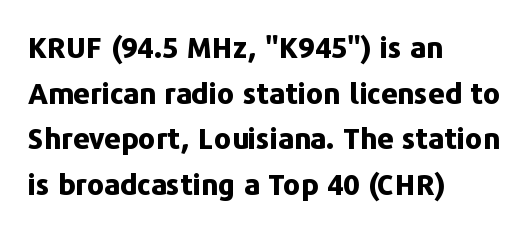
{"serif": "no", "italic": "no", "bold": "yes", "weight": "bold", "width": "normal", "stroke_contrast": "low", "x_height": "medium", "monospaced": "no", "underline": "no", "align": "left", "line_spacing": "normal", "line_spacing_ratio": 1.57, "letter_spacing": "normal", "letter_spacing_em": 0.0, "glyph_px": 29}
